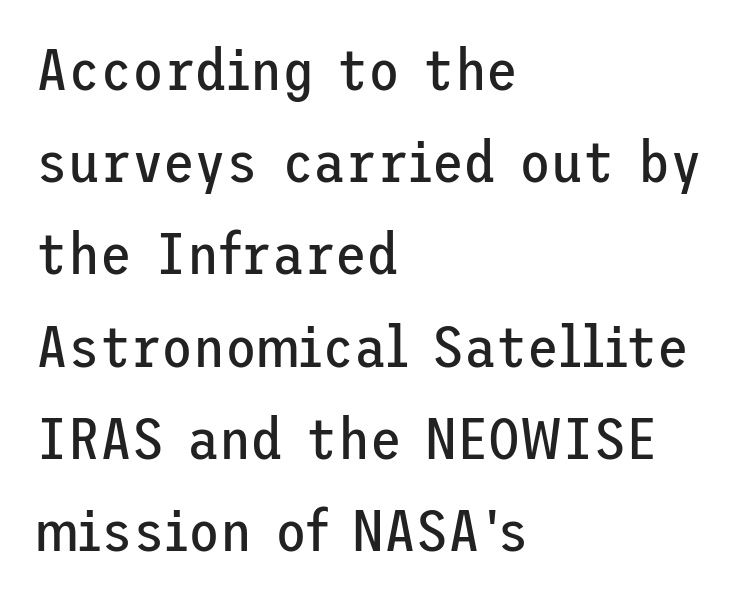
I'd call this a sans setting — the letters go barefoot. Summary of weight: not heavy and not bold. Words appear dense and cohesive because spacing is normal. The leading is moderate, giving the passage an even texture.
